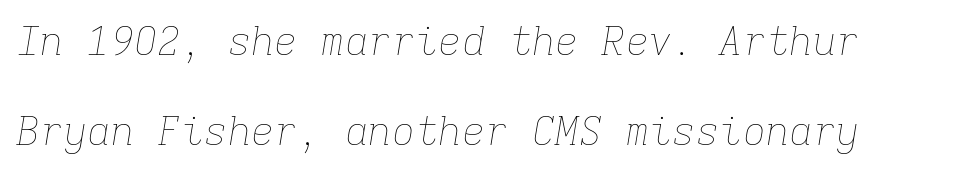
{"italic": "yes", "lean": "right", "slant_degrees": 9, "bold": "no", "weight": "thin", "width": "normal", "stroke_contrast": "low", "x_height": "medium", "monospaced": "yes", "underline": "no", "align": "left", "line_spacing": "loose", "line_spacing_ratio": 2.32, "letter_spacing": "normal", "letter_spacing_em": 0.0, "glyph_px": 39}
